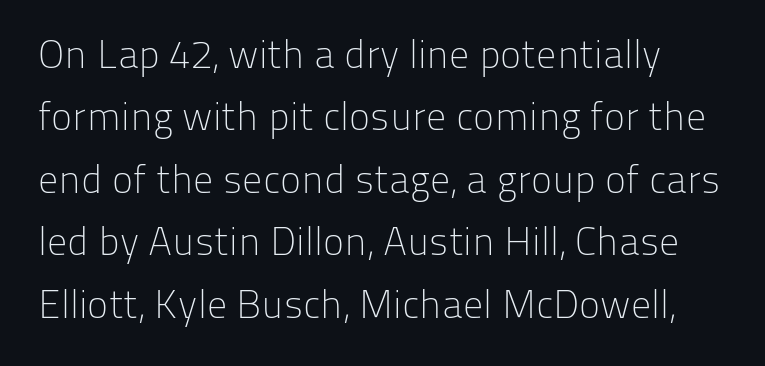
Spacing between characters is what you'd get straight out of the box. The strokes are not fattened; the text isn't bold. A typesetter would mark this as roman, not italic. Looks like regular typesetting: each glyph gets only the width it needs. The passage shown is not underscored anywhere. Students, observe: this is what conventionally led text looks like.
